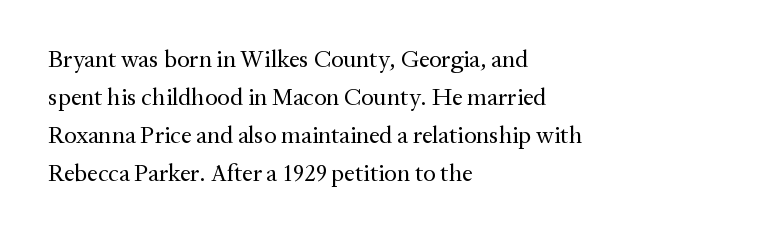
Is there much room between lines? A standard amount, neither cramped nor airy. A roman cut, with each character standing at attention. How are the letters spaced? Ordinarily, with no added tracking. This rendering features lettering with no underline. The paragraph shown leans on its left margin. The weight tops out at a normal text grade.
